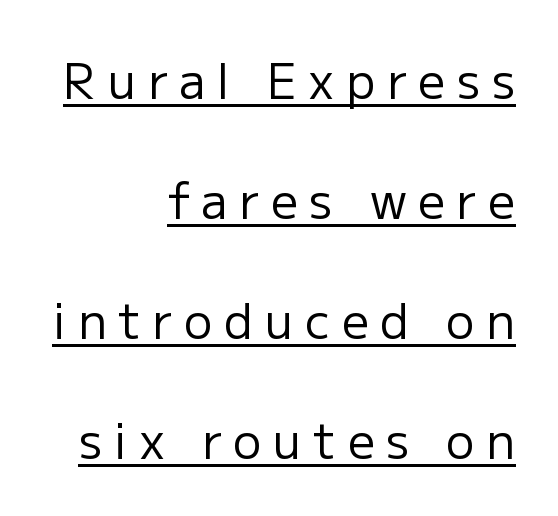
Q: Is the text bold? A: No.
Q: Is the text italic (slanted)? A: No, it is upright.
Q: Is the typeface a serif or a sans-serif typeface? A: Sans-serif.
Q: Is the text underlined? A: Yes.
Q: How is the paragraph aligned? A: Right-aligned.
Q: Is the spacing between letters normal or unusually wide? A: Unusually wide.
Q: Is the spacing between lines tight, normal or loose? A: Loose.
Q: Width (condensed, normal, or wide)? A: Normal.
Q: Stroke contrast? A: Low.
Q: x-height? A: Medium.
Q: Monospaced? A: No.
